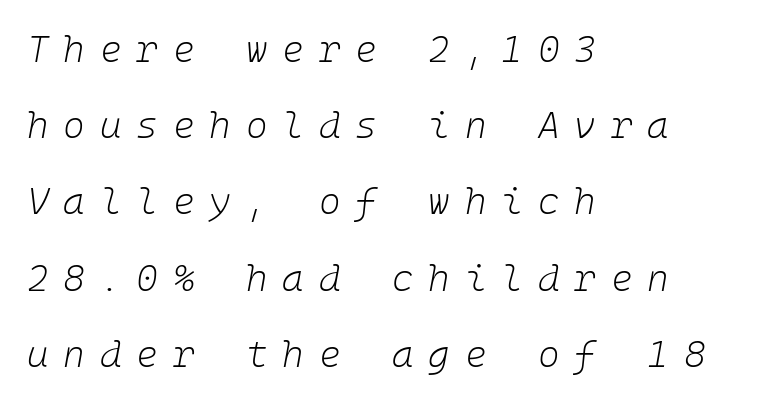
A student would call this left alignment; a typographer would say flush left, rag right. Rendered with sloped, italic letterforms. Letters have the restrained weight of plain body copy at most. Letters rest on an invisible, unmarked baseline. Baseline-to-baseline distance is far greater than the letter height.
